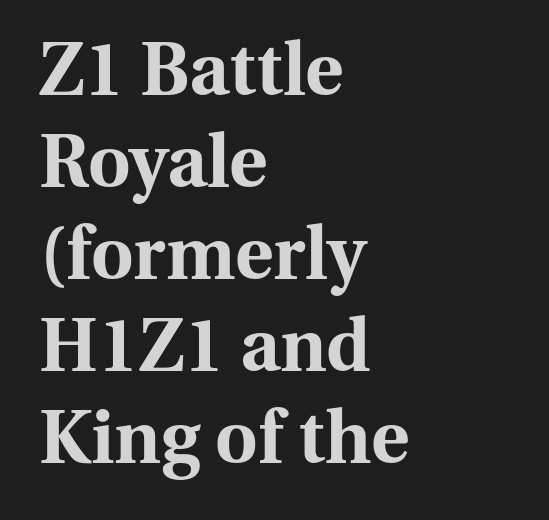
The image shows 73 px bold serif type, upright; set left-aligned, normal line spacing (1.26x), normal letter spacing, not underlined; medium stroke contrast and a medium x-height.
